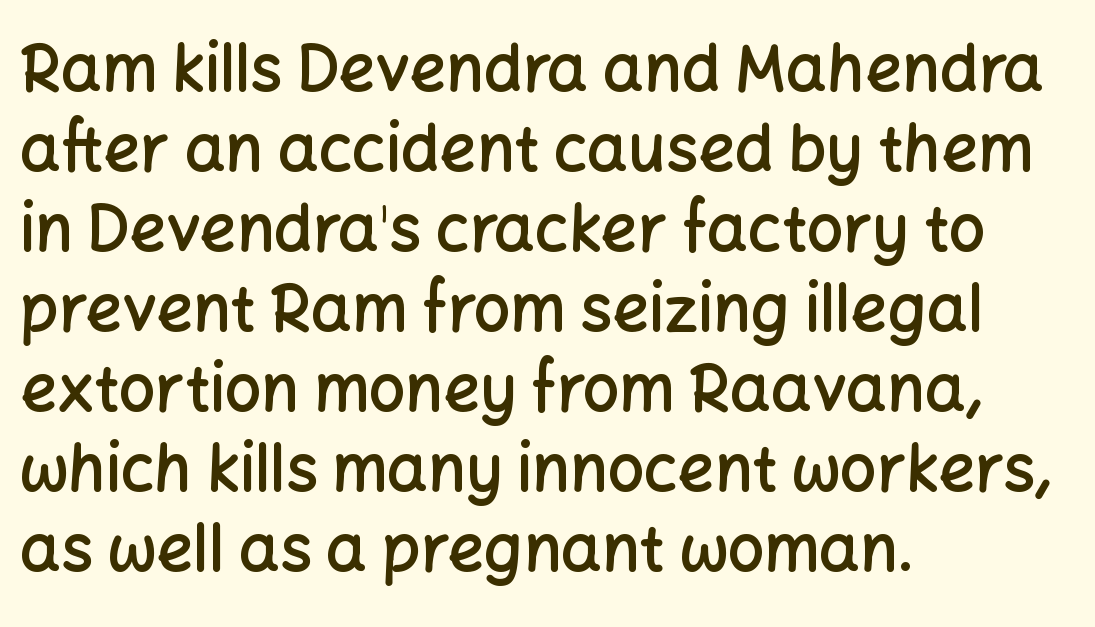
The image shows 64 px semibold sans-serif type, upright; set left-aligned, normal line spacing (1.25x), normal letter spacing, not underlined; low stroke contrast and a medium x-height.
